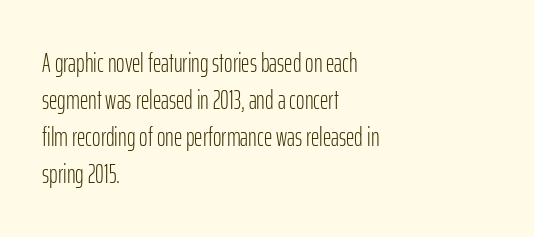
{"italic": "no", "bold": "no", "underline": "no", "align": "left", "line_spacing": "normal", "line_spacing_ratio": 1.42, "letter_spacing": "normal", "letter_spacing_em": 0.0, "glyph_px": 26}
